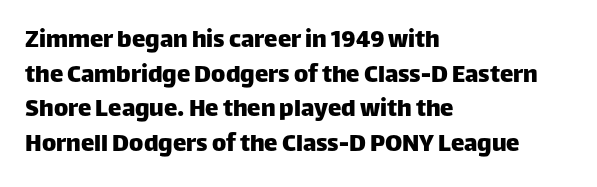
{"italic": "no", "underline": "no", "align": "left", "line_spacing": "normal", "line_spacing_ratio": 1.28, "letter_spacing": "normal", "letter_spacing_em": 0.0, "glyph_px": 27}
